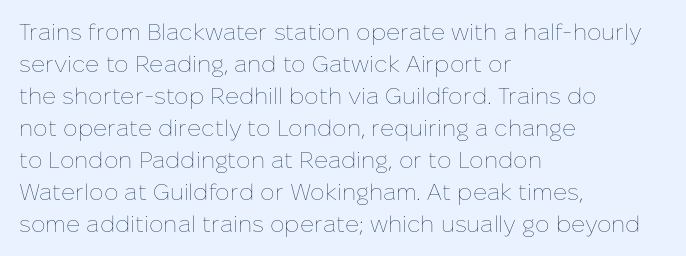
Caption: standard tracking, unaltered. Does the leading feel generous? No, just average. The lines are quadded left. Check the space under the baseline: it is left empty.
